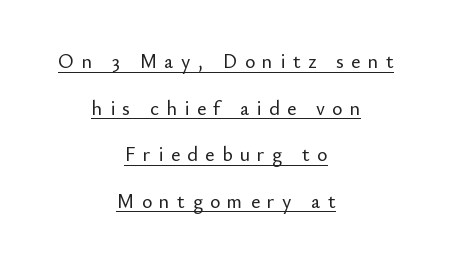
Italic: no, the glyphs are upright roman. Line starts and ends both wander, symmetrically. The line-height multiplier appears high, well above default. The face used here is rendered with a markedly widened letterfit. Glance below the letters and you will spot a drawn line.
